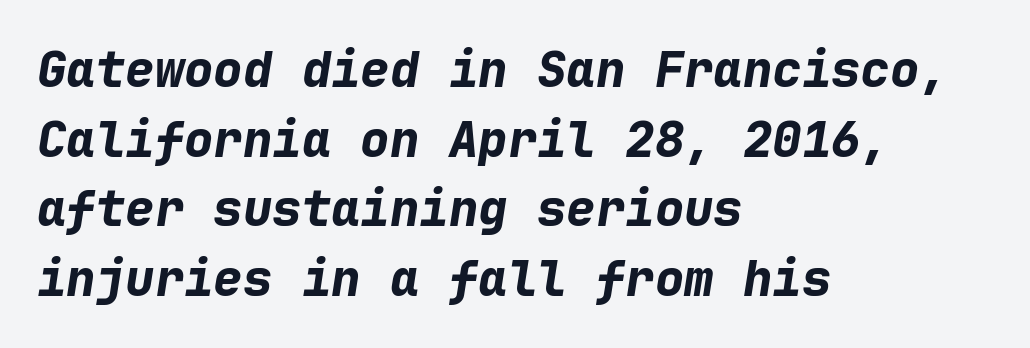
There is no visible air inserted between adjacent glyphs. The block of text has a typical density, with ordinary space between rows. Quick note: italic. Descenders hang freely into open space.
